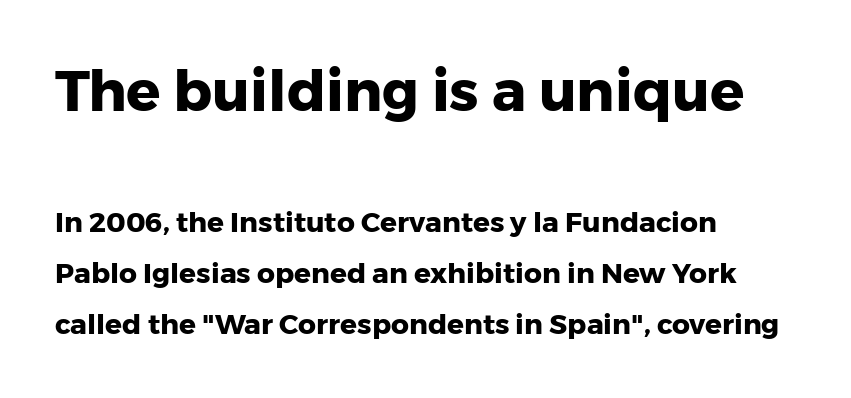
Notice how thick the strokes are: this is what a full bold looks like. The rendering keeps characters at their native spacing. Descenders hang freely into open space. A sans-serif font was chosen for this passage. This is the regular roman posture of the typeface. Caption: upper text group enlarged, lower text group reduced.
